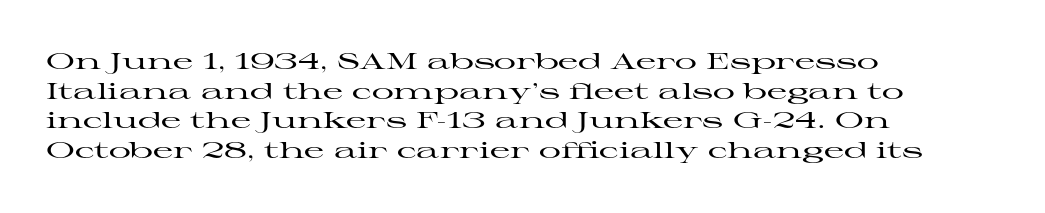
The passage shown stacks its lines at a standard gap. Look at the tracking — it's just the regular setting, nothing added. A typesetter would mark this as roman, not italic. Underlining? Definitely not there. One-word summary of the alignment: left.
